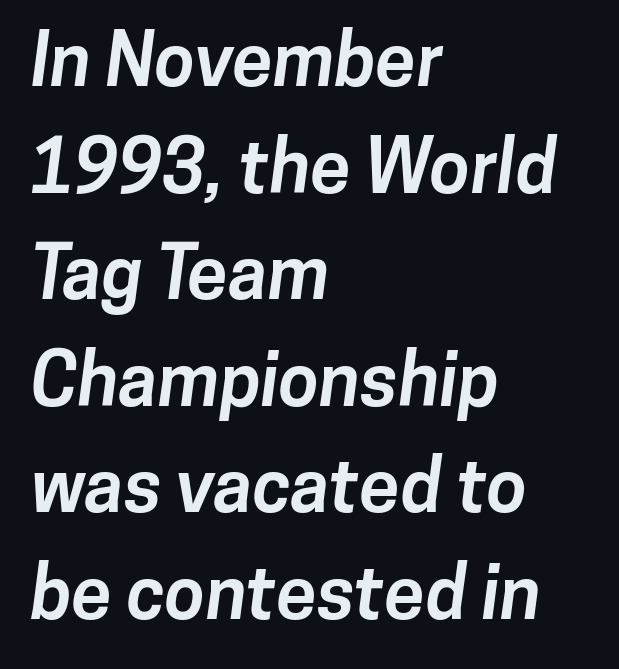
{"serif": "no", "bold": "yes", "weight": "bold", "width": "normal", "stroke_contrast": "low", "x_height": "medium", "monospaced": "no", "underline": "no", "align": "left", "line_spacing": "normal", "line_spacing_ratio": 1.46, "letter_spacing": "normal", "letter_spacing_em": 0.0, "glyph_px": 73}
